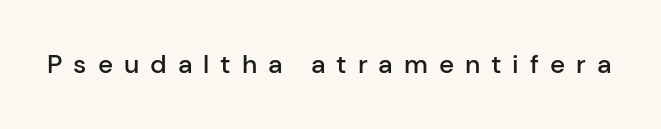
Q: Is the text bold? A: Semi-bold.
Q: Is the text italic (slanted)? A: No, it is upright.
Q: Is the text underlined? A: No.
Q: Is the spacing between letters normal or unusually wide? A: Unusually wide.
